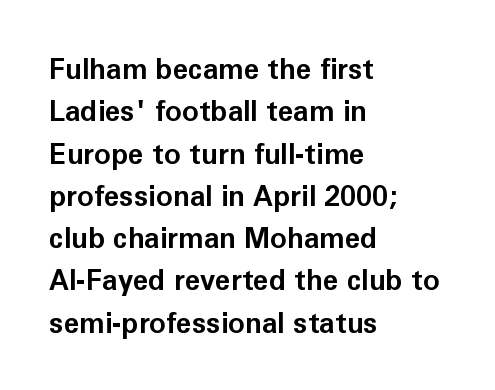
{"serif": "no", "italic": "no", "bold": "yes", "weight": "bold", "width": "normal", "stroke_contrast": "low", "x_height": "medium", "monospaced": "no", "underline": "no", "align": "left", "line_spacing": "normal", "line_spacing_ratio": 1.51, "letter_spacing": "normal", "letter_spacing_em": 0.0, "glyph_px": 28}
